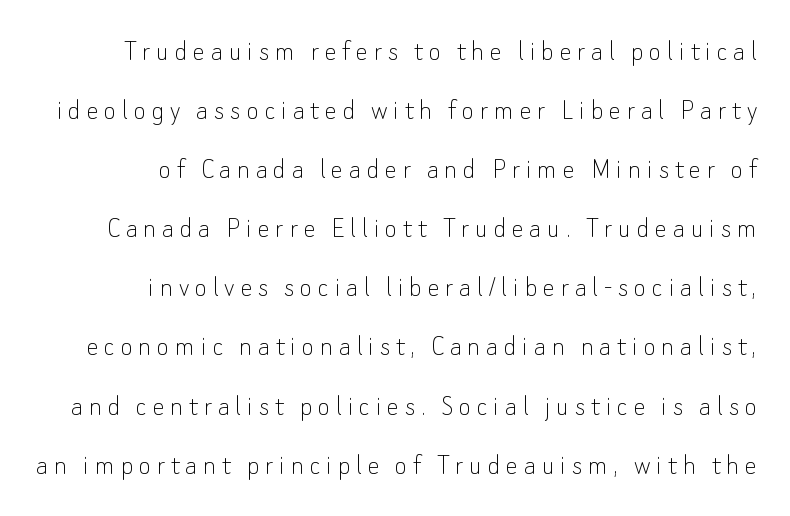
Q: Is the text bold? A: No.
Q: Is the text italic (slanted)? A: No, it is upright.
Q: Is the typeface a serif or a sans-serif typeface? A: Sans-serif.
Q: Is the text underlined? A: No.
Q: How is the paragraph aligned? A: Right-aligned.
Q: Is the spacing between lines tight, normal or loose? A: Loose.
Q: Width (condensed, normal, or wide)? A: Normal.
Q: Stroke contrast? A: Low.
Q: x-height? A: Small.
Q: Monospaced? A: No.
